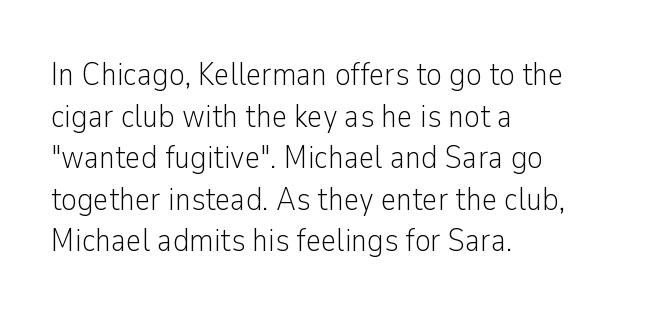
Q: Is the text bold? A: No.
Q: Is the text italic (slanted)? A: No, it is upright.
Q: Is the typeface a serif or a sans-serif typeface? A: Sans-serif.
Q: Is the text underlined? A: No.
Q: How is the paragraph aligned? A: Left-aligned.
Q: Is the spacing between letters normal or unusually wide? A: Normal.
Q: Is the spacing between lines tight, normal or loose? A: Normal.
Q: Width (condensed, normal, or wide)? A: Condensed.
Q: Stroke contrast? A: Low.
Q: x-height? A: Medium.
Q: Monospaced? A: No.
